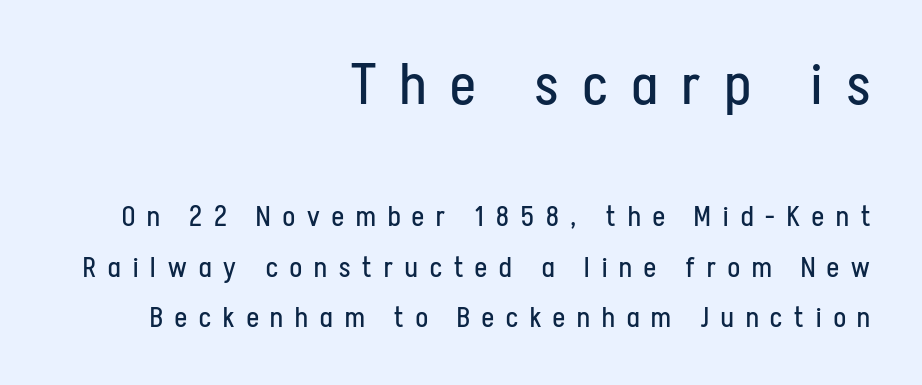
{"serif": "no", "italic": "no", "bold": "no", "weight": "regular", "width": "condensed", "stroke_contrast": "low", "x_height": "medium", "monospaced": "no", "underline": "no", "align": "right", "line_spacing_ratio": 1.8, "letter_spacing": "wide", "letter_spacing_em": 0.44, "larger_block": "first", "size_ratio": 2.04, "glyph_px": 57}
